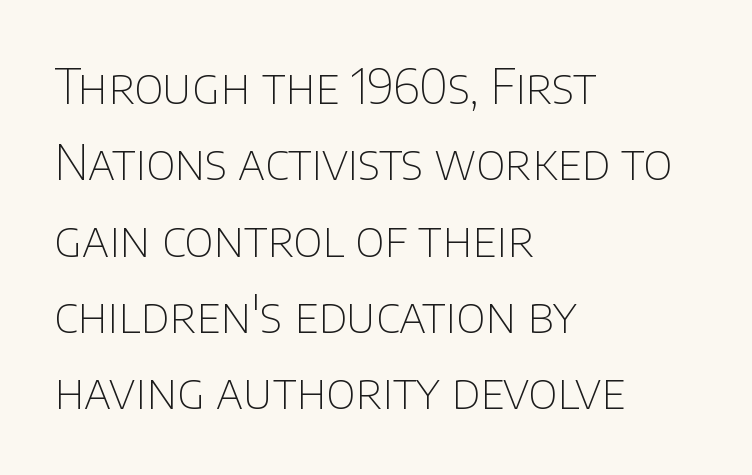
{"serif": "no", "italic": "no", "bold": "no", "weight": "thin", "width": "normal", "stroke_contrast": "low", "x_height": "large", "monospaced": "no", "underline": "no", "align": "left", "line_spacing": "normal", "line_spacing_ratio": 1.59, "letter_spacing": "normal", "letter_spacing_em": 0.0, "glyph_px": 48}
